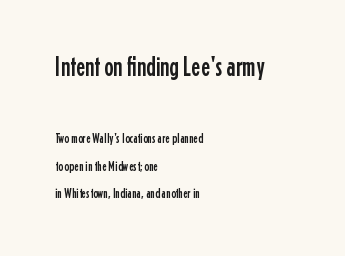
Q: Is the text italic (slanted)? A: No, it is upright.
Q: Is the typeface a serif or a sans-serif typeface? A: Sans-serif.
Q: Is the text underlined? A: No.
Q: How is the paragraph aligned? A: Left-aligned.
Q: Is the spacing between letters normal or unusually wide? A: Normal.
Q: Is the spacing between lines tight, normal or loose? A: Loose.
Q: Which block of text is set in a larger size, the first (top) or the second (bottom)? A: The first (top) one.
Q: Width (condensed, normal, or wide)? A: Condensed.
Q: Stroke contrast? A: Low.
Q: x-height? A: Medium.
Q: Monospaced? A: No.
